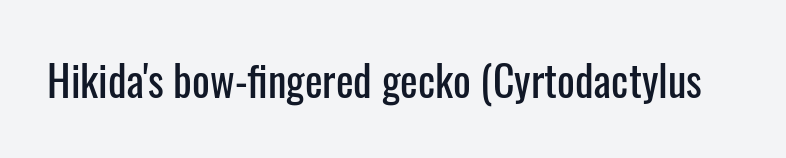
Q: Is the text italic (slanted)? A: No, it is upright.
Q: Is the typeface a serif or a sans-serif typeface? A: Sans-serif.
Q: Is the text underlined? A: No.
Q: Is the spacing between letters normal or unusually wide? A: Normal.
Q: Width (condensed, normal, or wide)? A: Condensed.
Q: Stroke contrast? A: Low.
Q: x-height? A: Medium.
Q: Monospaced? A: No.
